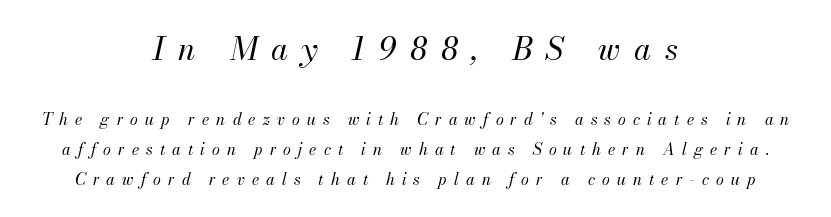
The passage shown is not bold in any degree. Note the varied advance widths — an 'i' is clearly narrower than an 'm'. Does the bottom block carry the larger type? No, the top block does. Posture: slanted. Casual observation: everything's sitting right in the middle. The glyphs are unaccompanied by any horizontal stroke below them.
